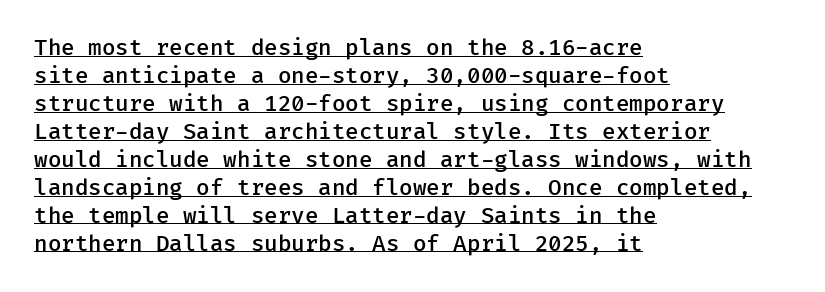
The image shows 22 px text type, upright; set left-aligned, normal line spacing (1.27x), normal letter spacing, underlined.
